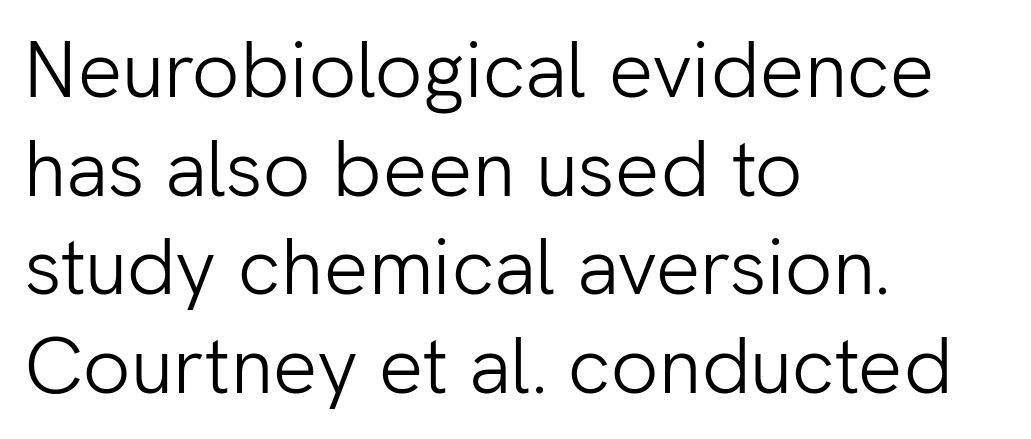
The image shows 79 px light sans-serif type, upright; set left-aligned, normal line spacing (1.25x), normal letter spacing, not underlined; low stroke contrast and a medium x-height.
